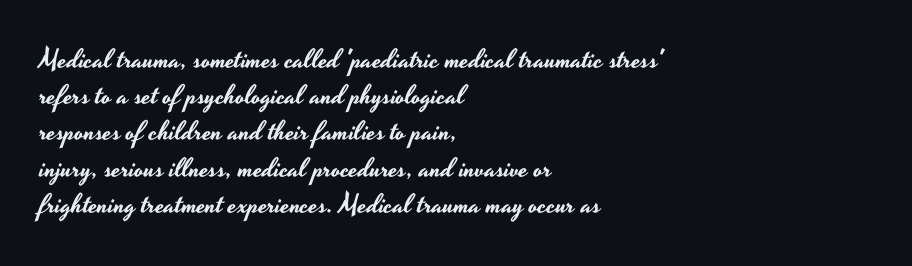
{"underline": "no", "align": "left", "line_spacing": "normal", "line_spacing_ratio": 1.34, "letter_spacing": "normal", "letter_spacing_em": 0.0, "glyph_px": 27}
